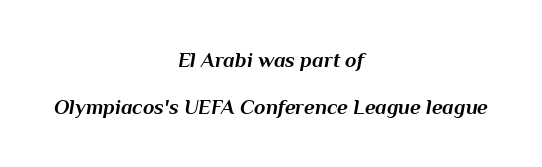
Q: Is the text bold? A: Yes.
Q: Is the text italic (slanted)? A: Yes, it leans right by about 10 degrees.
Q: Is the text underlined? A: No.
Q: How is the paragraph aligned? A: Centered.
Q: Is the spacing between letters normal or unusually wide? A: Normal.
Q: Is the spacing between lines tight, normal or loose? A: Loose.
